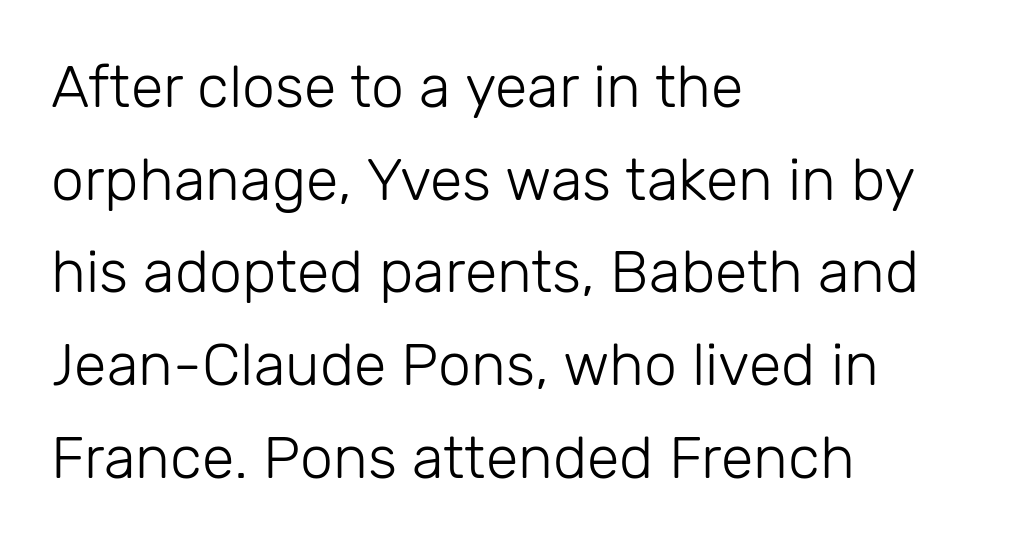
Q: Is the text bold? A: No.
Q: Is the text italic (slanted)? A: No, it is upright.
Q: Is the typeface a serif or a sans-serif typeface? A: Sans-serif.
Q: Is the text underlined? A: No.
Q: How is the paragraph aligned? A: Left-aligned.
Q: Is the spacing between letters normal or unusually wide? A: Normal.
Q: Is the spacing between lines tight, normal or loose? A: Normal.
Q: Width (condensed, normal, or wide)? A: Normal.
Q: Stroke contrast? A: Low.
Q: x-height? A: Medium.
Q: Monospaced? A: No.
